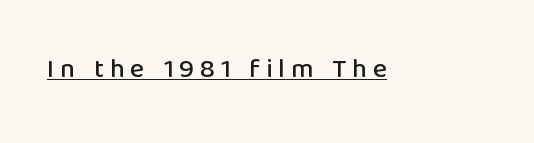
Q: Is the text italic (slanted)? A: No, it is upright.
Q: Is the text underlined? A: Yes.
Q: Is the spacing between letters normal or unusually wide? A: Unusually wide.
